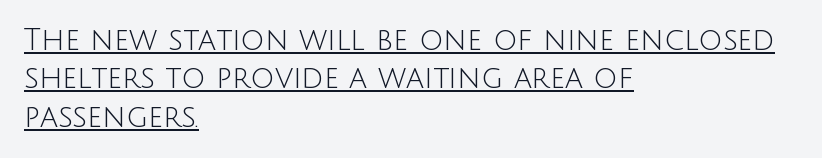
{"serif": "no", "italic": "no", "bold": "no", "weight": "light", "width": "normal", "stroke_contrast": "low", "x_height": "large", "monospaced": "no", "underline": "yes", "align": "left", "line_spacing": "normal", "line_spacing_ratio": 1.28, "letter_spacing": "normal", "letter_spacing_em": 0.0, "glyph_px": 30}
